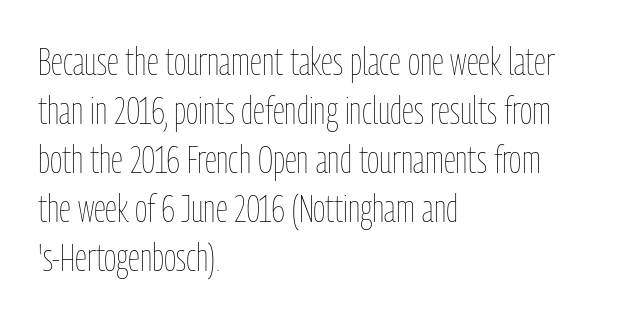
Q: Is the text bold? A: No.
Q: Is the text italic (slanted)? A: No, it is upright.
Q: Is the text underlined? A: No.
Q: How is the paragraph aligned? A: Left-aligned.
Q: Is the spacing between letters normal or unusually wide? A: Normal.
Q: Is the spacing between lines tight, normal or loose? A: Normal.
Q: Width (condensed, normal, or wide)? A: Condensed.
Q: Stroke contrast? A: Low.
Q: x-height? A: Medium.
Q: Monospaced? A: No.
